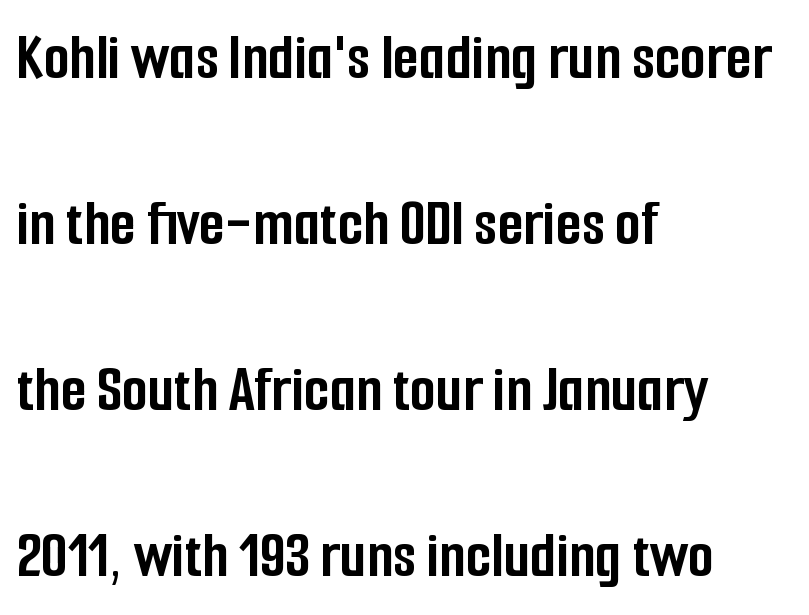
{"serif": "no", "italic": "no", "bold": "yes", "weight": "semibold", "width": "condensed", "stroke_contrast": "low", "x_height": "medium", "monospaced": "no", "underline": "no", "align": "left", "line_spacing": "loose", "line_spacing_ratio": 2.48, "letter_spacing": "normal", "letter_spacing_em": 0.0, "glyph_px": 67}
